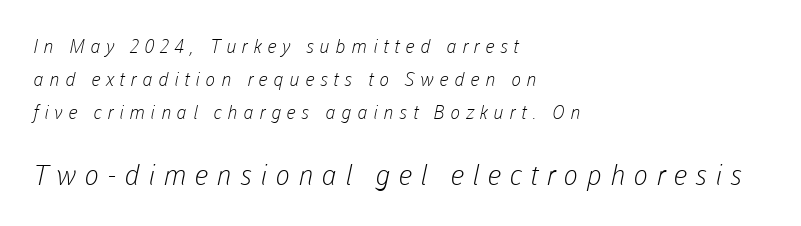
{"serif": "no", "bold": "no", "weight": "light", "width": "normal", "stroke_contrast": "low", "x_height": "medium", "monospaced": "no", "underline": "no", "align": "left", "line_spacing_ratio": 1.74, "letter_spacing": "wide", "letter_spacing_em": 0.29, "larger_block": "second", "size_ratio": 1.47, "glyph_px": 28}
